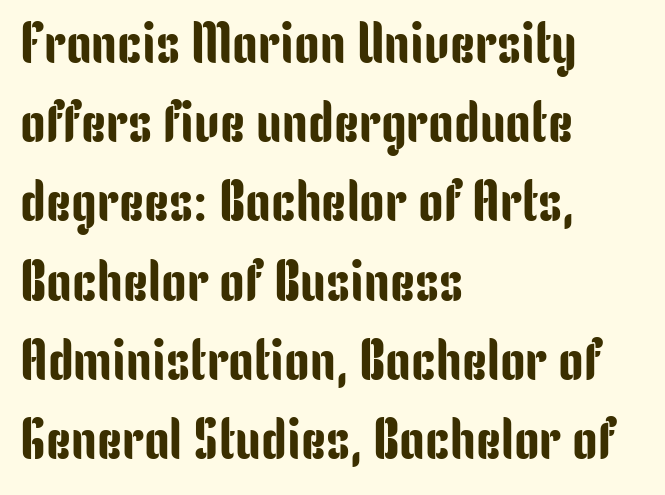
{"serif": "no", "italic": "no", "width": "condensed", "stroke_contrast": "low", "x_height": "medium", "monospaced": "no", "underline": "no", "align": "left", "line_spacing": "normal", "line_spacing_ratio": 1.39, "letter_spacing": "normal", "letter_spacing_em": 0.0, "glyph_px": 57}
